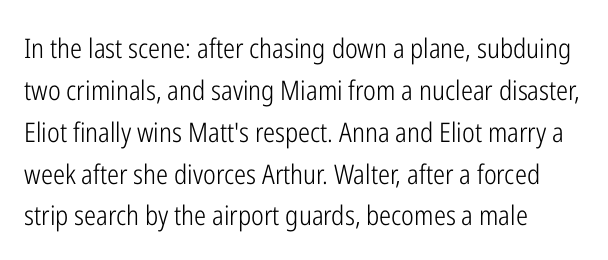
The image shows 27 px text type, upright; set left-aligned, normal line spacing (1.55x), normal letter spacing, not underlined.
